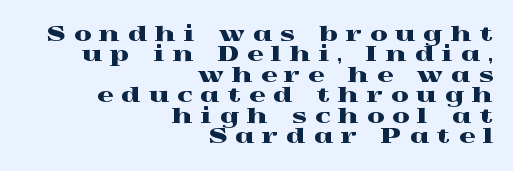
{"italic": "no", "underline": "no", "align": "right", "line_spacing": "tight", "line_spacing_ratio": 1.02, "letter_spacing": "wide", "letter_spacing_em": 0.41, "glyph_px": 20}
